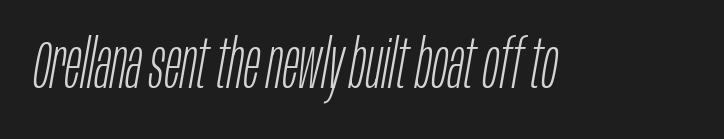
A bare baseline throughout the passage. The font's italic variant was chosen for this text. Summary of weight: not heavy and not bold. Proportional: the letters do not fall into vertical columns. Does extra space separate the letters? No, they use regular spacing.
